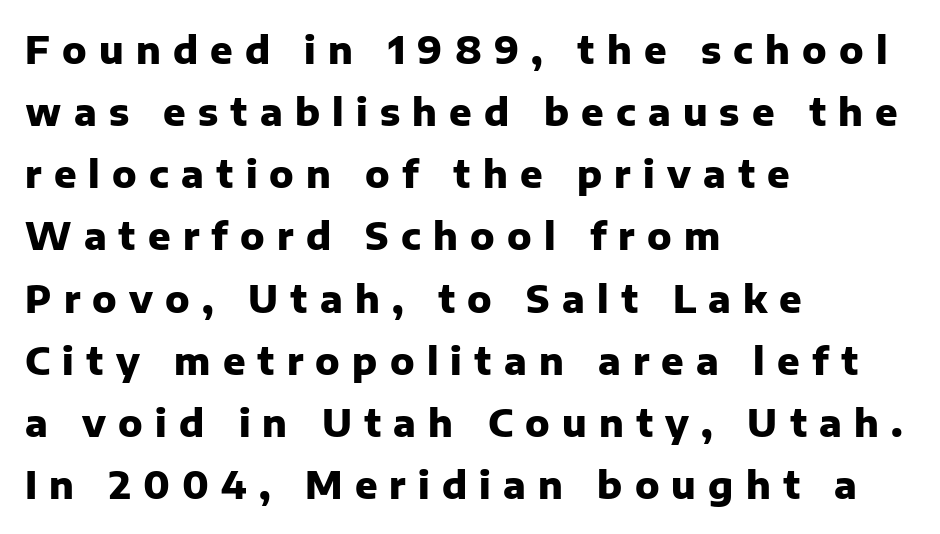
The passage shown stacks its lines at a standard gap. A roman cut, with each character standing at attention. What kind of face is this? One without serifs — a sans. Proportional: the letters do not fall into vertical columns. No word sits above an underline.
